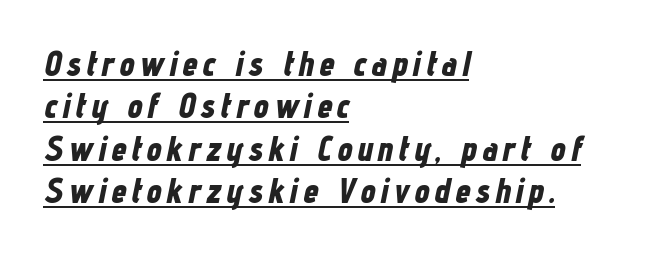
The image shows 34 px bold, condensed type, italic (leaning right); set left-aligned, normal line spacing (1.25x), underlined; low stroke contrast and a medium x-height.
